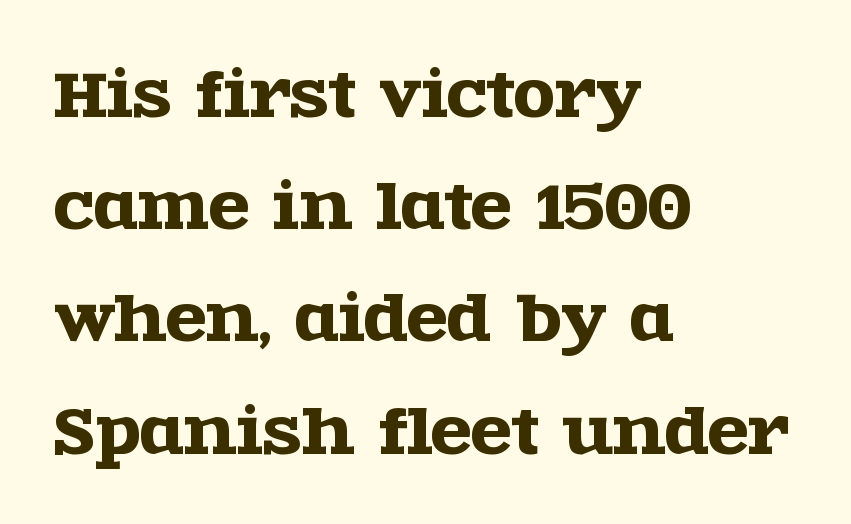
{"serif": "yes", "italic": "no", "width": "wide", "x_height": "large", "monospaced": "no", "underline": "no", "align": "left", "line_spacing_ratio": 1.87, "letter_spacing": "normal", "letter_spacing_em": 0.0, "glyph_px": 60}
